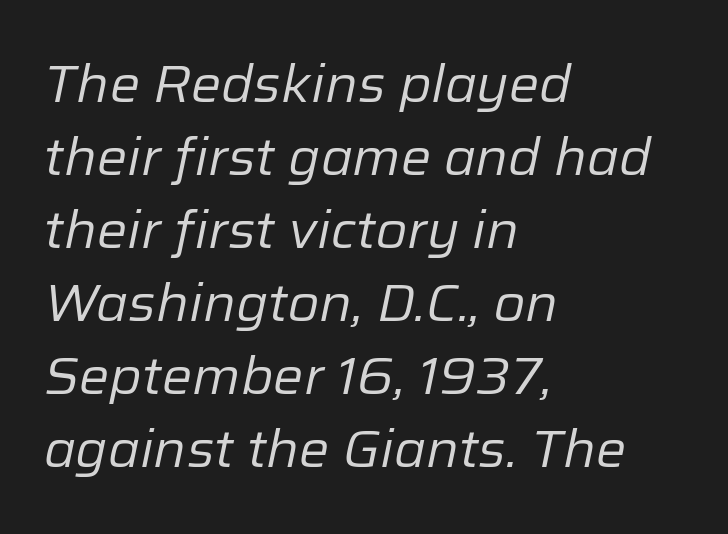
{"italic": "yes", "lean": "right", "slant_degrees": 12, "bold": "no", "weight": "regular", "width": "normal", "stroke_contrast": "low", "x_height": "medium", "monospaced": "no", "underline": "no", "align": "left", "line_spacing": "normal", "line_spacing_ratio": 1.43, "letter_spacing": "normal", "letter_spacing_em": 0.0, "glyph_px": 51}
